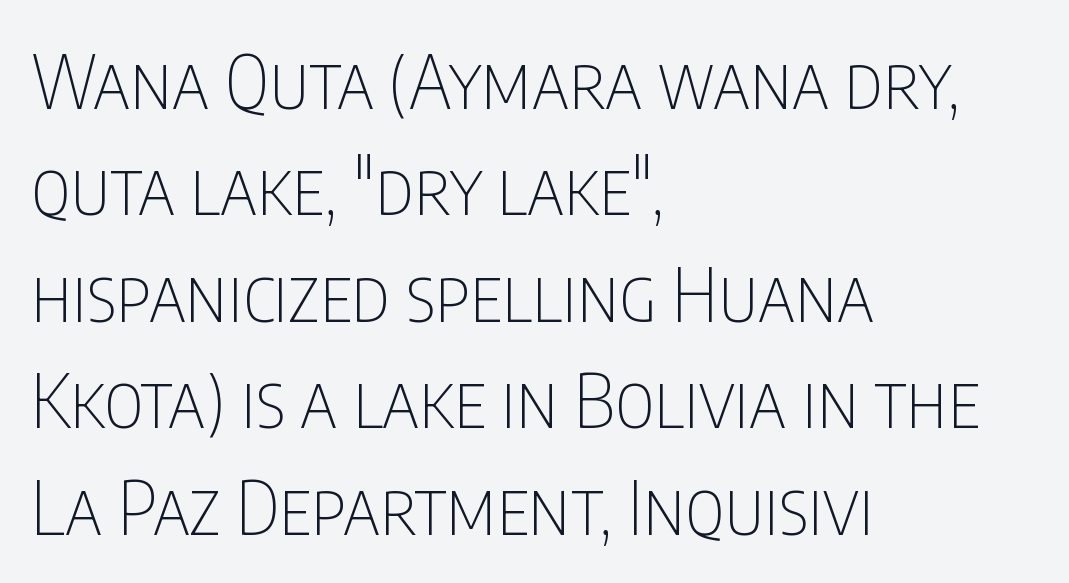
{"serif": "no", "italic": "no", "bold": "no", "weight": "thin", "width": "condensed", "stroke_contrast": "low", "x_height": "large", "monospaced": "no", "underline": "no", "align": "left", "line_spacing": "normal", "line_spacing_ratio": 1.42, "letter_spacing": "normal", "letter_spacing_em": 0.0, "glyph_px": 75}
